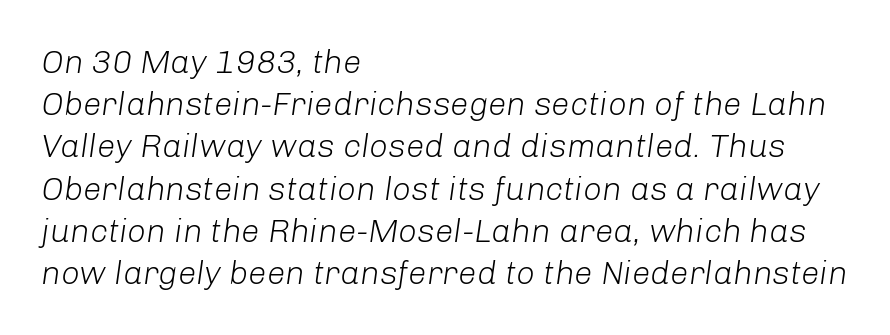
{"italic": "yes", "lean": "right", "slant_degrees": 8, "bold": "no", "weight": "light", "width": "normal", "stroke_contrast": "low", "x_height": "medium", "monospaced": "no", "underline": "no", "align": "left", "line_spacing": "normal", "line_spacing_ratio": 1.28, "letter_spacing": "normal", "letter_spacing_em": 0.0, "glyph_px": 33}
